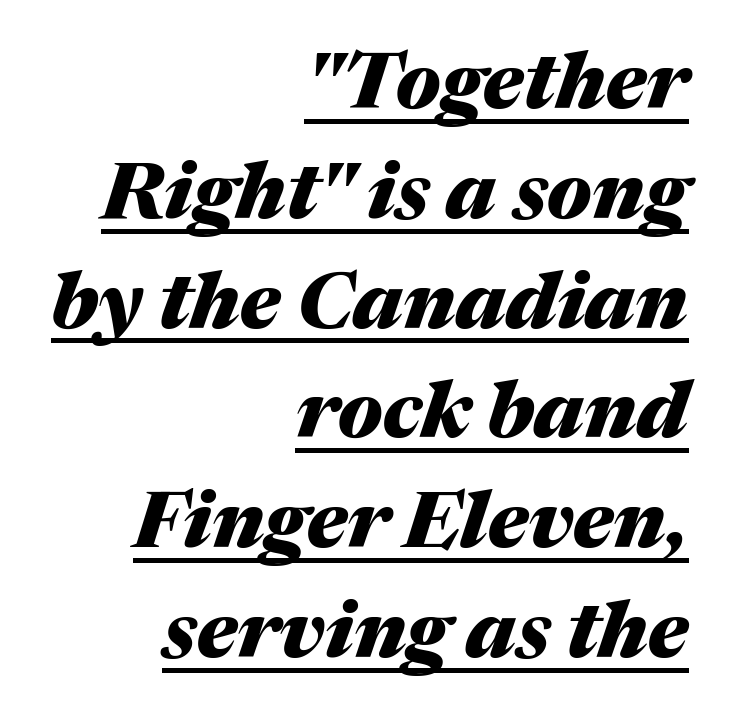
{"italic": "yes", "lean": "right", "slant_degrees": 17, "bold": "yes", "weight": "heavy", "width": "normal", "stroke_contrast": "medium", "x_height": "medium", "monospaced": "no", "underline": "yes", "align": "right", "line_spacing": "normal", "line_spacing_ratio": 1.39, "letter_spacing": "normal", "letter_spacing_em": 0.0, "glyph_px": 79}
